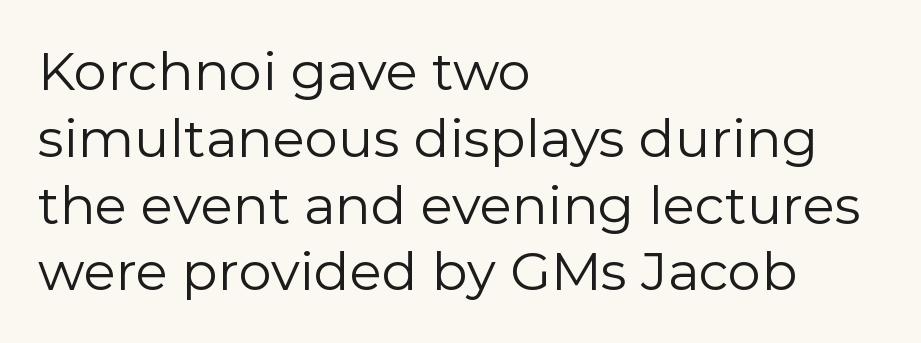
The image shows 53 px regular-weight sans-serif type, upright; set left-aligned, normal line spacing (1.26x), normal letter spacing, not underlined; low stroke contrast and a medium x-height.
